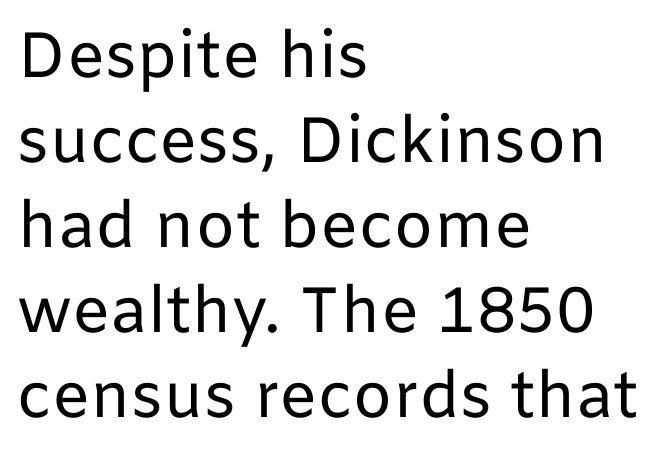
This sample keeps an unexceptional amount of space between lines. Posture: straight, roman, zero tilt. The letters carry no serifs — their stems end cleanly without finishing strokes. Note the varied advance widths — an 'i' is clearly narrower than an 'm'. Every row of glyphs begins at an identical x-position on the left.
